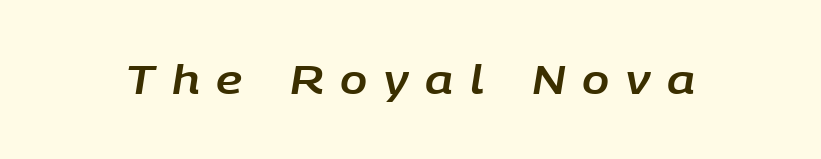
In terms of posture, this sample is oblique. The rendering uses natural spacing where letterforms have individual widths. Decoration check: the copy has no underline. The gaps between neighbouring characters are conspicuously large.
